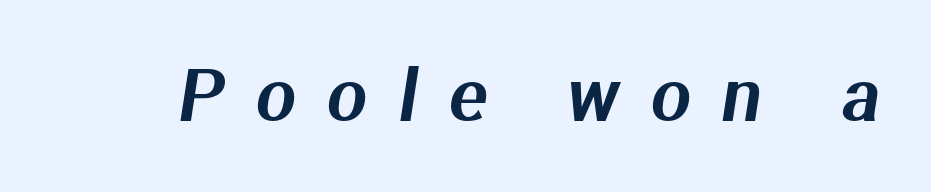
Q: Is the typeface a serif or a sans-serif typeface? A: Sans-serif.
Q: Is the text underlined? A: No.
Q: Is the spacing between letters normal or unusually wide? A: Unusually wide.
Q: Width (condensed, normal, or wide)? A: Normal.
Q: Stroke contrast? A: Medium.
Q: x-height? A: Medium.
Q: Monospaced? A: No.
